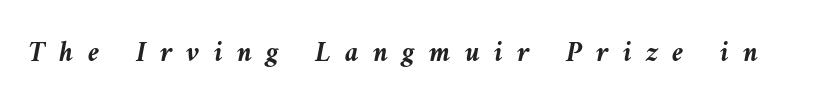
Q: Is the text bold? A: Yes.
Q: Is the text italic (slanted)? A: Yes, it leans left by about 10 degrees.
Q: Is the text underlined? A: No.
Q: Is the spacing between letters normal or unusually wide? A: Unusually wide.
Q: Width (condensed, normal, or wide)? A: Normal.
Q: Stroke contrast? A: Medium.
Q: x-height? A: Medium.
Q: Monospaced? A: No.
